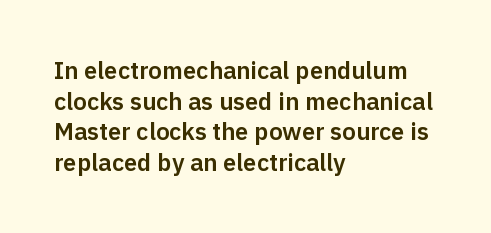
These lines stack with their left ends in a neat column. This sample uses plain, unmodified letter spacing. Rows of type keep a routine distance in the vertical direction. The glyphs are unaccompanied by any horizontal stroke below them. Vertical strokes here are truly vertical.
